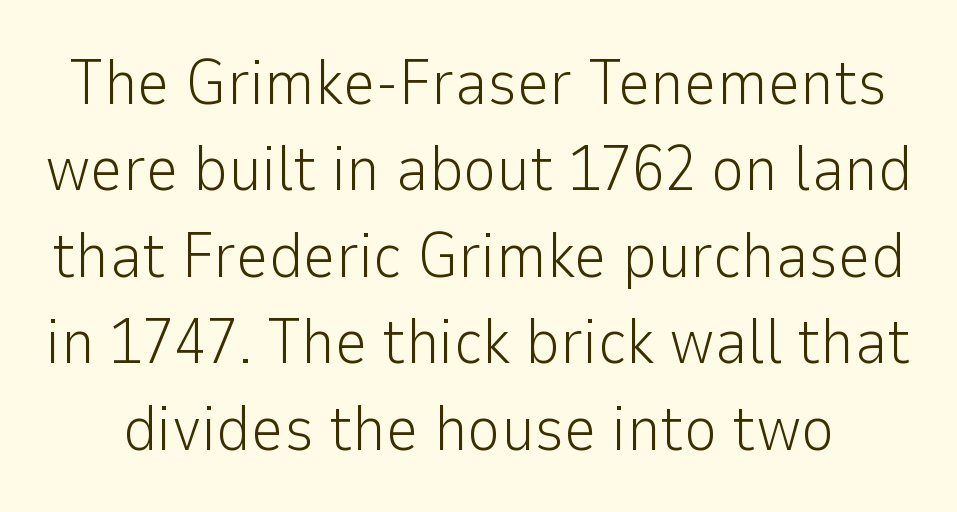
Q: Is the text bold? A: No.
Q: Is the text italic (slanted)? A: No, it is upright.
Q: Is the typeface a serif or a sans-serif typeface? A: Sans-serif.
Q: Is the text underlined? A: No.
Q: Is the spacing between letters normal or unusually wide? A: Normal.
Q: Is the spacing between lines tight, normal or loose? A: Normal.
Q: Width (condensed, normal, or wide)? A: Normal.
Q: Stroke contrast? A: Low.
Q: x-height? A: Medium.
Q: Monospaced? A: No.
